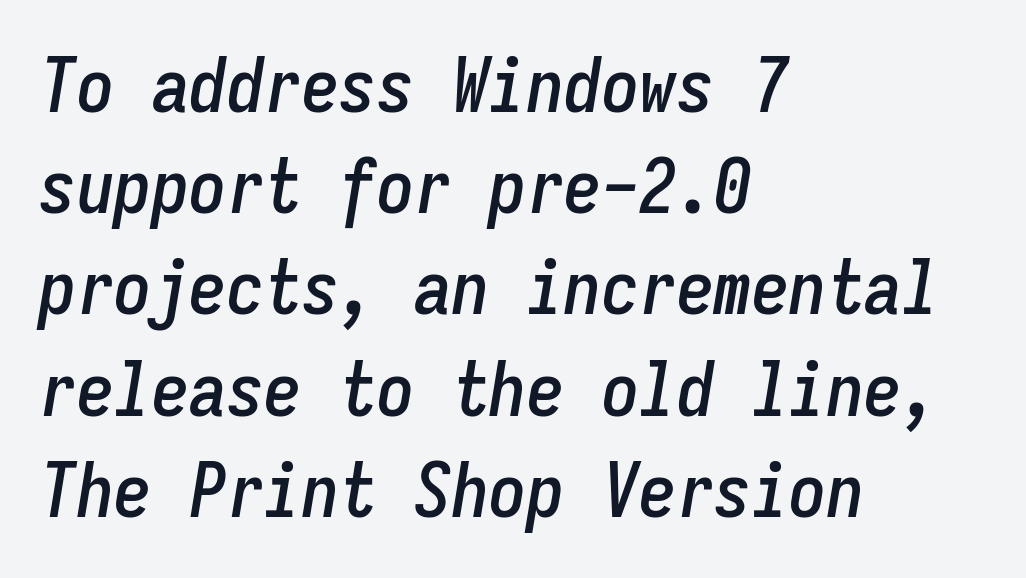
{"italic": "yes", "lean": "right", "slant_degrees": 9, "width": "condensed", "stroke_contrast": "low", "x_height": "medium", "monospaced": "yes", "underline": "no", "align": "left", "line_spacing": "normal", "line_spacing_ratio": 1.35, "letter_spacing": "normal", "letter_spacing_em": 0.0, "glyph_px": 75}
